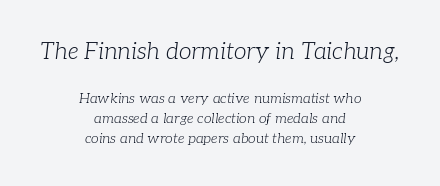
The font's italic variant was chosen for this text. The emphasis by scale lands on block number one, above. The letterforms sit shoulder to shoulder at normal distance. This reads as an unemphasized weight, regular at the heaviest.
